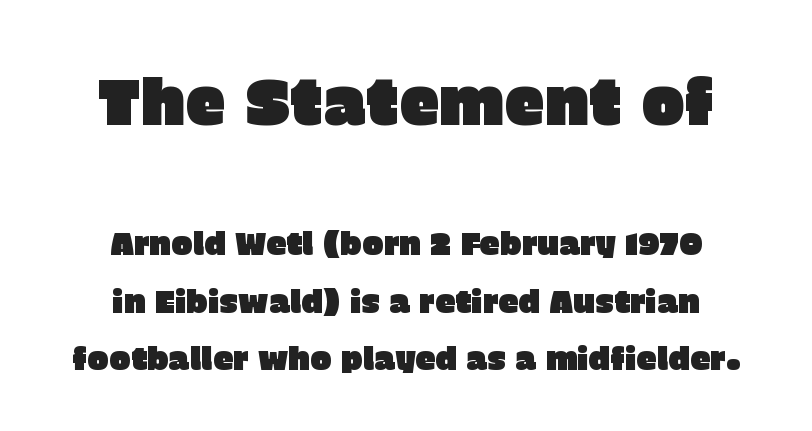
Q: Is the text italic (slanted)? A: No, it is upright.
Q: Is the typeface a serif or a sans-serif typeface? A: Sans-serif.
Q: Is the text underlined? A: No.
Q: How is the paragraph aligned? A: Centered.
Q: Is the spacing between letters normal or unusually wide? A: Normal.
Q: Which block of text is set in a larger size, the first (top) or the second (bottom)? A: The first (top) one.
Q: Width (condensed, normal, or wide)? A: Normal.
Q: Stroke contrast? A: Low.
Q: x-height? A: Large.
Q: Monospaced? A: No.
